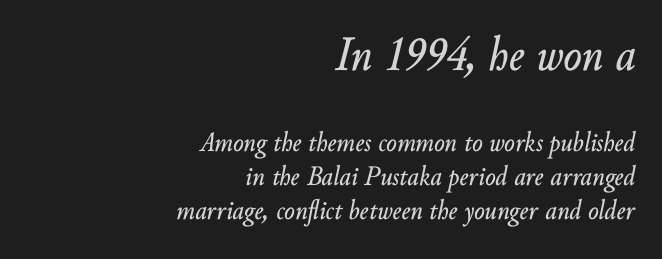
The image shows 49 px text type, italic (leaning right); set right-aligned, line spacing 1.22x, normal letter spacing, not underlined; the first (top) block is 1.75x larger; low stroke contrast and a small x-height.
